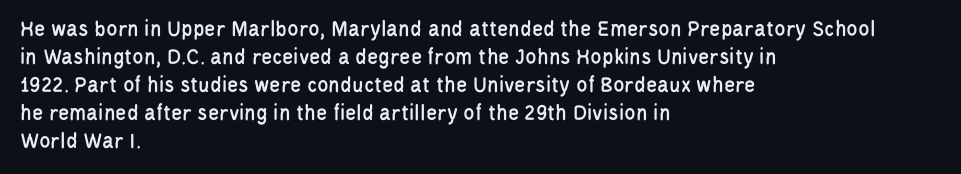
Q: Is the text italic (slanted)? A: No, it is upright.
Q: Is the text underlined? A: No.
Q: How is the paragraph aligned? A: Left-aligned.
Q: Is the spacing between letters normal or unusually wide? A: Normal.
